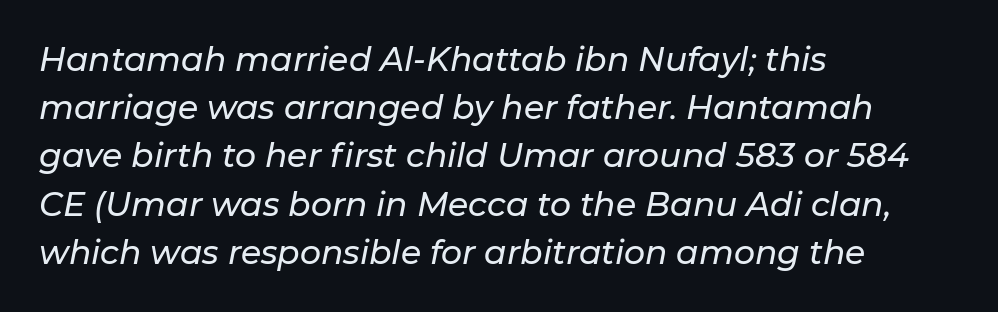
One glance says typical: line gaps are just what's usual. Here the glyphs are tracked normally, forming tight word shapes. Looking at the ascenders, they clearly lean. In CSS terms this would be text-align: left. The space beneath each line is pristine and unruled.
